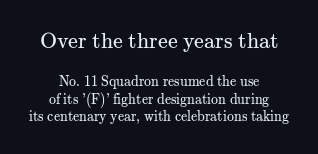
{"italic": "no", "bold": "no", "underline": "no", "align": "center", "line_spacing": "normal", "line_spacing_ratio": 1.25, "letter_spacing": "normal", "letter_spacing_em": 0.0, "larger_block": "first", "size_ratio": 1.57, "glyph_px": 22}
